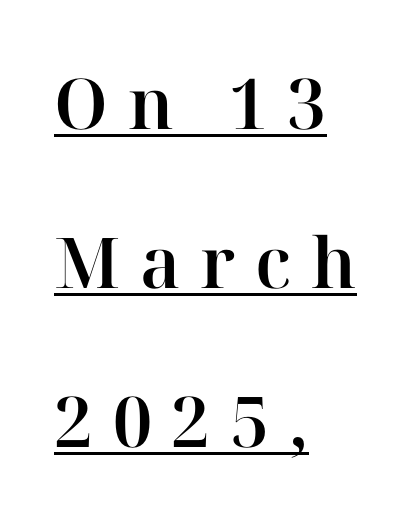
The image shows 70 px serif type, upright; set left-aligned, loose line spacing (2.27x), unusually wide letter spacing (+0.28 em), underlined; high stroke contrast and a medium x-height.
